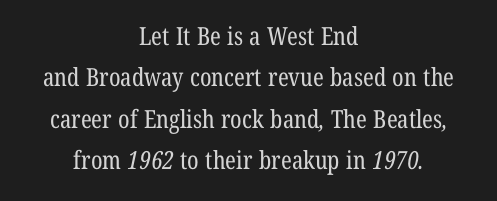
Q: Is the text bold? A: No.
Q: Is the text underlined? A: No.
Q: How is the paragraph aligned? A: Centered.
Q: Is the spacing between letters normal or unusually wide? A: Normal.
Q: Is the spacing between lines tight, normal or loose? A: Normal.
